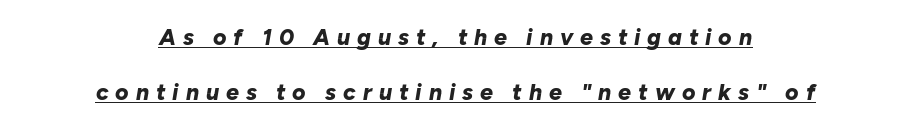
{"italic": "yes", "lean": "right", "slant_degrees": 10, "bold": "yes", "underline": "yes", "align": "center", "line_spacing": "loose", "line_spacing_ratio": 2.4, "letter_spacing": "wide", "letter_spacing_em": 0.3, "glyph_px": 23}
